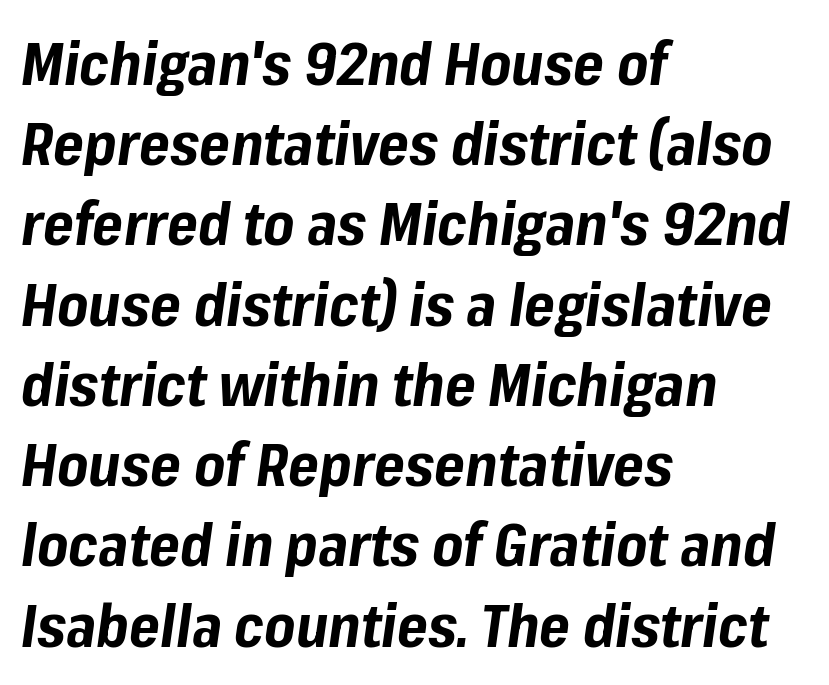
Q: Is the text bold? A: Yes.
Q: Is the text italic (slanted)? A: Yes, it leans right by about 8 degrees.
Q: Is the text underlined? A: No.
Q: How is the paragraph aligned? A: Left-aligned.
Q: Is the spacing between letters normal or unusually wide? A: Normal.
Q: Is the spacing between lines tight, normal or loose? A: Normal.
Q: Width (condensed, normal, or wide)? A: Normal.
Q: Stroke contrast? A: Low.
Q: x-height? A: Medium.
Q: Monospaced? A: No.
